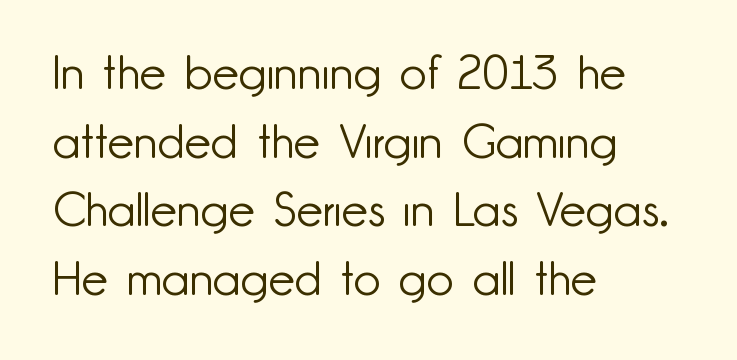
Successive baselines arrive at the customary interval. Inter-character spacing is left at the font's built-in metrics. The setting favours the left margin, as ordinary paragraphs usually do. You could not count columns in this text — the font is proportionally spaced. Heft: none added — not bold. This rendering employs a face without finishing strokes, i.e., a sans-serif.
